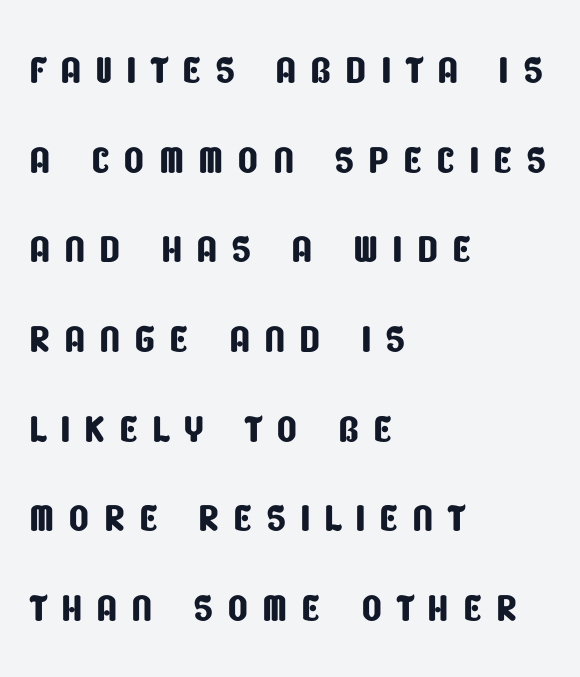
{"serif": "no", "width": "condensed", "stroke_contrast": "low", "x_height": "large", "monospaced": "no", "underline": "no", "align": "left", "line_spacing": "normal", "line_spacing_ratio": 1.66, "letter_spacing": "wide", "letter_spacing_em": 0.25, "glyph_px": 54}
